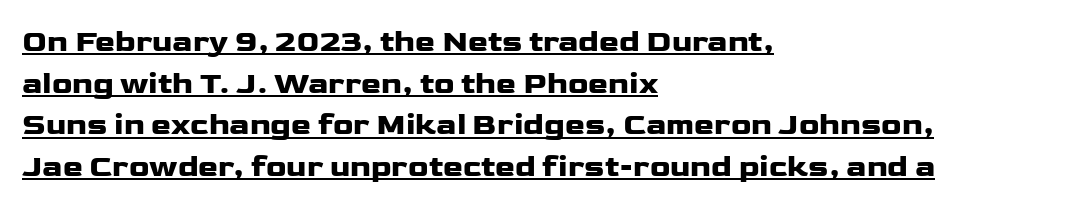
The image shows 30 px wide sans-serif type, upright; set left-aligned, normal line spacing (1.39x), normal letter spacing, underlined; low stroke contrast and a medium x-height.
